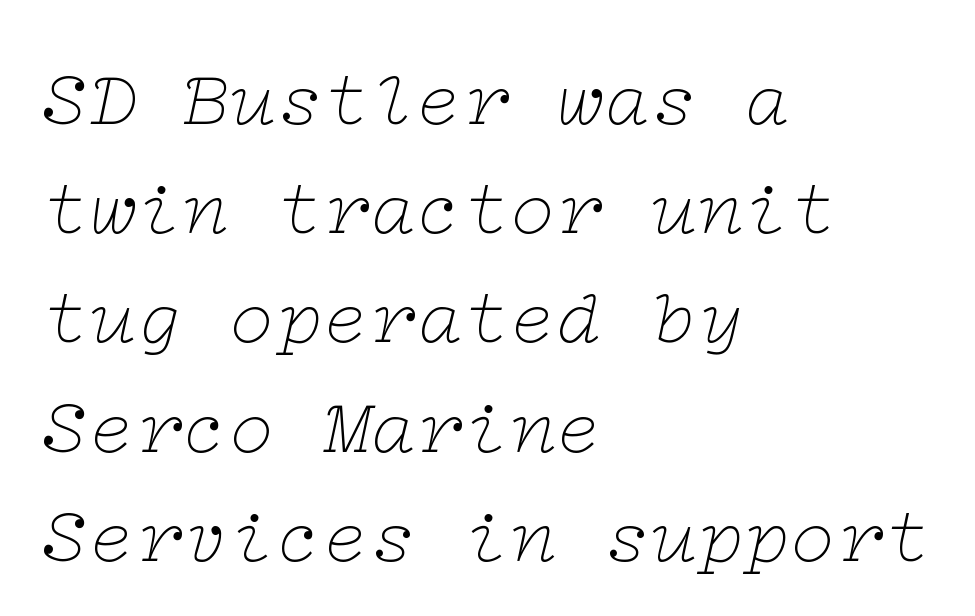
The image shows 78 px thin, wide serif type, italic (leaning right); set left-aligned, normal line spacing (1.4x), normal letter spacing, not underlined; low stroke contrast and a medium x-height.
